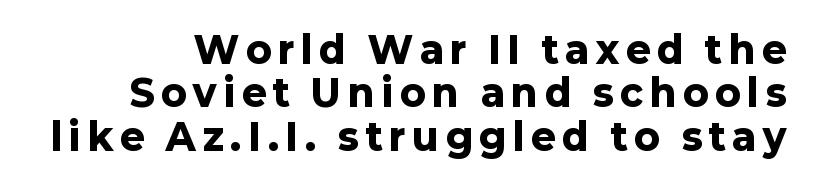
You can tell from the bare stems that sans-serif type was used. Plenty of ink on the page — the face is bold. Character widths vary here, with narrow letters taking less room than wide ones. Ordinary non-slanted type is in use.
